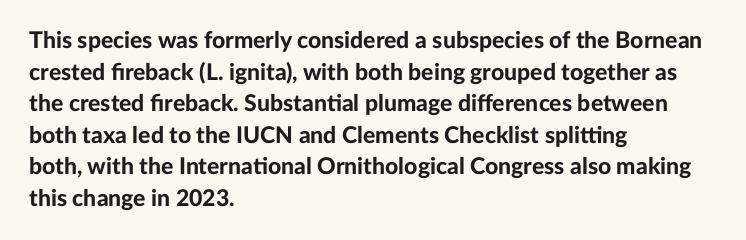
One glance says typical: line gaps are just what's usual. The letters stand upright; this is a roman face. These lines stack with their left ends in a neat column. Bold? Absolutely — the strokes are thick and heavy.
